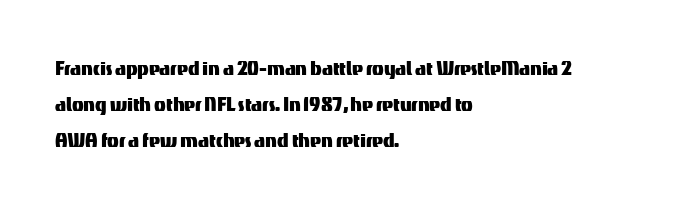
The image shows 24 px text type, upright; set left-aligned, normal line spacing (1.51x), normal letter spacing, not underlined.
